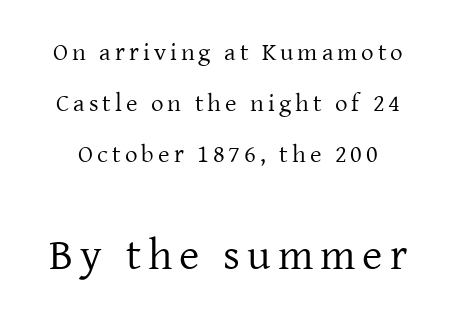
The image shows 44 px regular-weight serif type, upright; set loose line spacing (2.04x), not underlined; the second (bottom) block is 1.76x larger; low stroke contrast and a medium x-height.
